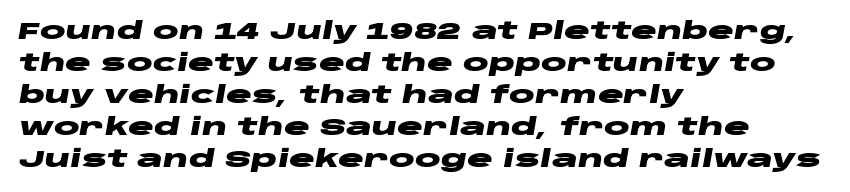
Tracking here is standard; glyphs follow each other at the usual distance. Is the block centered? No — it sits flush against the left margin. Designer's note — italics engaged. Line spacing here is normal.
